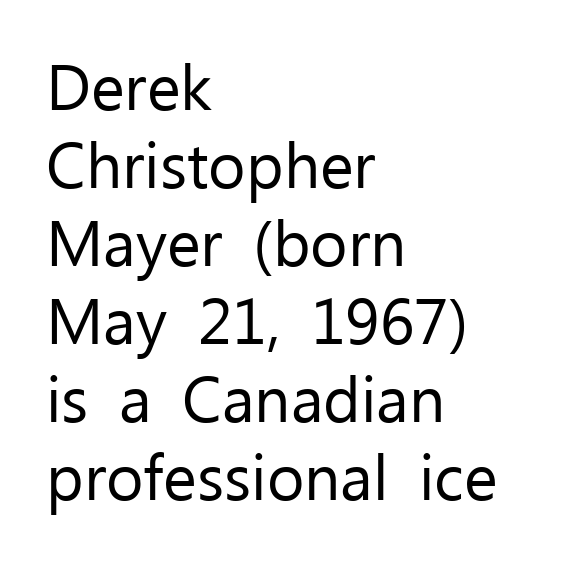
Q: Is the text bold? A: No.
Q: Is the text italic (slanted)? A: No, it is upright.
Q: Is the typeface a serif or a sans-serif typeface? A: Sans-serif.
Q: Is the text underlined? A: No.
Q: How is the paragraph aligned? A: Left-aligned.
Q: Is the spacing between letters normal or unusually wide? A: Normal.
Q: Width (condensed, normal, or wide)? A: Normal.
Q: Stroke contrast? A: Low.
Q: x-height? A: Medium.
Q: Monospaced? A: No.
